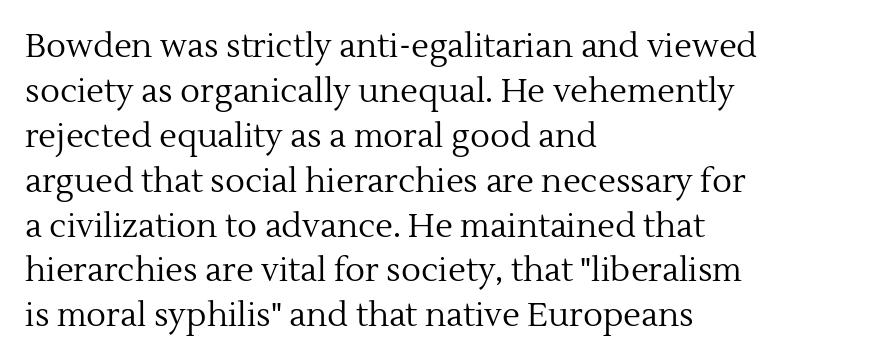
{"serif": "yes", "italic": "no", "bold": "no", "weight": "regular", "width": "normal", "x_height": "medium", "monospaced": "no", "underline": "no", "align": "left", "line_spacing": "normal", "line_spacing_ratio": 1.36, "letter_spacing": "normal", "letter_spacing_em": 0.0, "glyph_px": 33}
